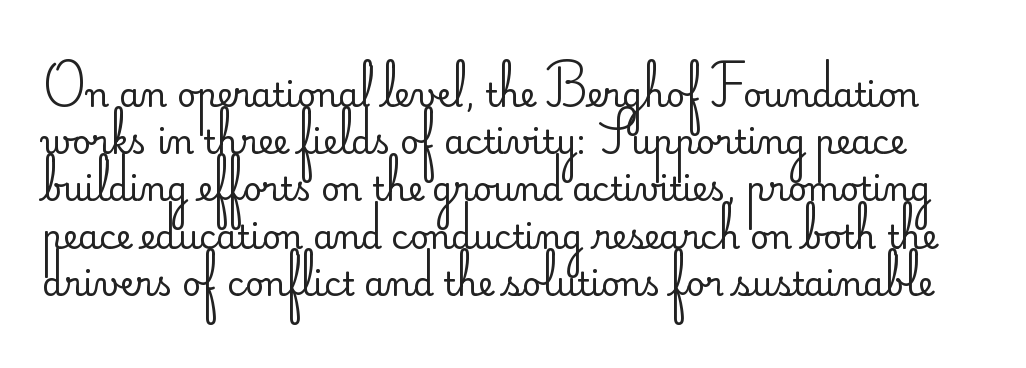
{"serif": "no", "italic": "no", "bold": "no", "weight": "regular", "width": "normal", "stroke_contrast": "low", "x_height": "small", "monospaced": "no", "underline": "no", "line_spacing": "normal", "line_spacing_ratio": 1.43, "letter_spacing": "normal", "letter_spacing_em": 0.0, "glyph_px": 33}
